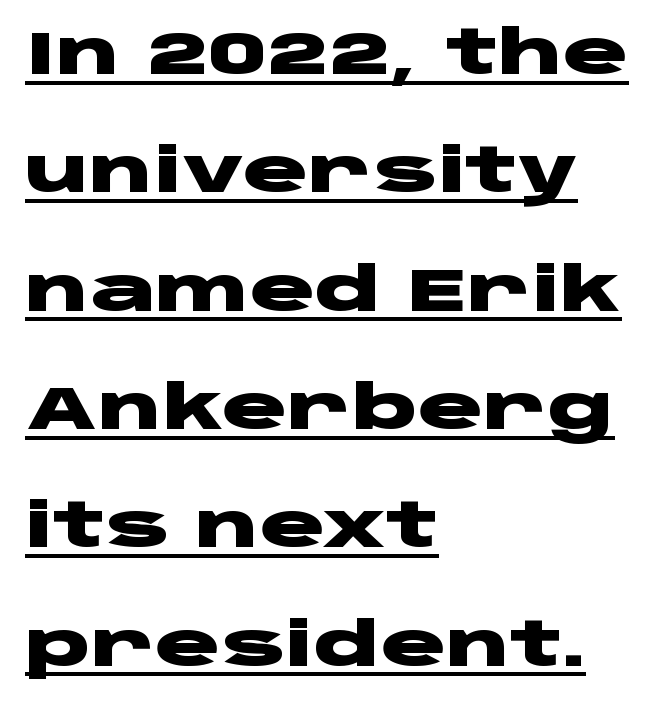
Q: Is the text bold? A: Yes.
Q: Is the text italic (slanted)? A: No, it is upright.
Q: Is the typeface a serif or a sans-serif typeface? A: Sans-serif.
Q: Is the text underlined? A: Yes.
Q: How is the paragraph aligned? A: Left-aligned.
Q: Is the spacing between letters normal or unusually wide? A: Normal.
Q: Is the spacing between lines tight, normal or loose? A: Loose.
Q: Width (condensed, normal, or wide)? A: Wide.
Q: Stroke contrast? A: Low.
Q: x-height? A: Large.
Q: Monospaced? A: No.
